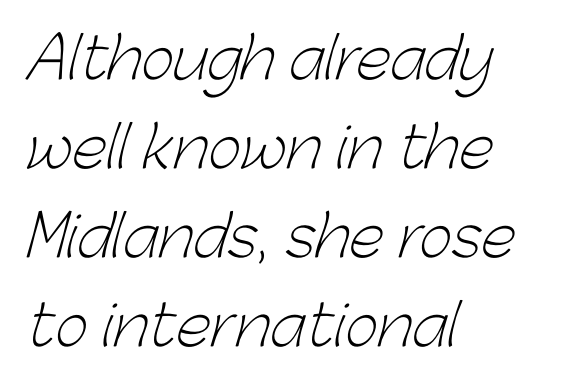
The weight tops out at a normal text grade. Rule under the text: the space is simply empty. Font category for this specimen: sans-serif. The paragraph shown leans on its left margin.
